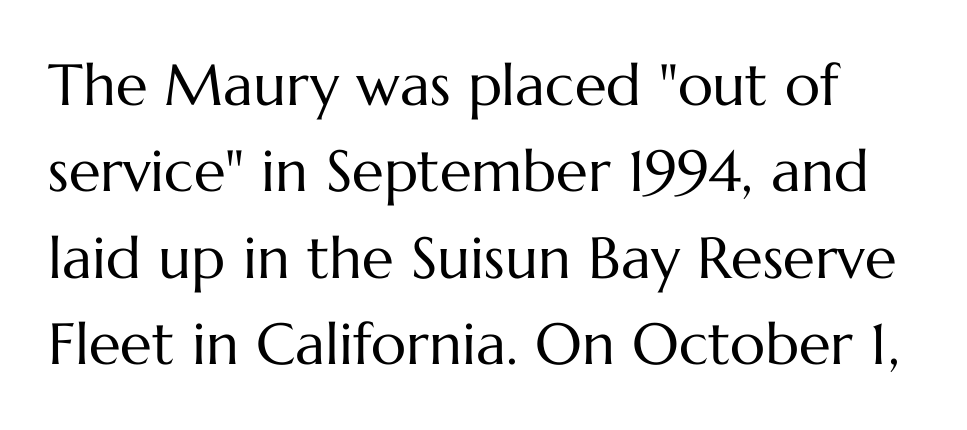
The image shows 58 px regular-weight type, upright; set normal line spacing (1.49x), normal letter spacing, not underlined; medium stroke contrast and a medium x-height.
